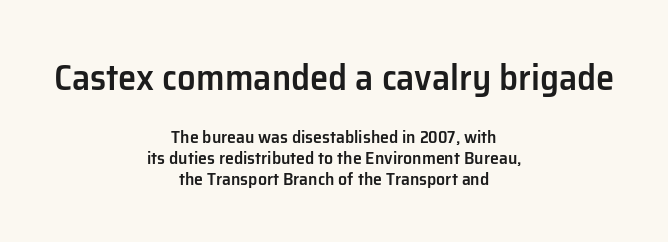
Q: Is the text bold? A: Semi-bold.
Q: Is the text italic (slanted)? A: No, it is upright.
Q: Is the typeface a serif or a sans-serif typeface? A: Sans-serif.
Q: Is the text underlined? A: No.
Q: How is the paragraph aligned? A: Centered.
Q: Is the spacing between letters normal or unusually wide? A: Normal.
Q: Which block of text is set in a larger size, the first (top) or the second (bottom)? A: The first (top) one.
Q: Width (condensed, normal, or wide)? A: Normal.
Q: Stroke contrast? A: Low.
Q: x-height? A: Medium.
Q: Monospaced? A: No.
